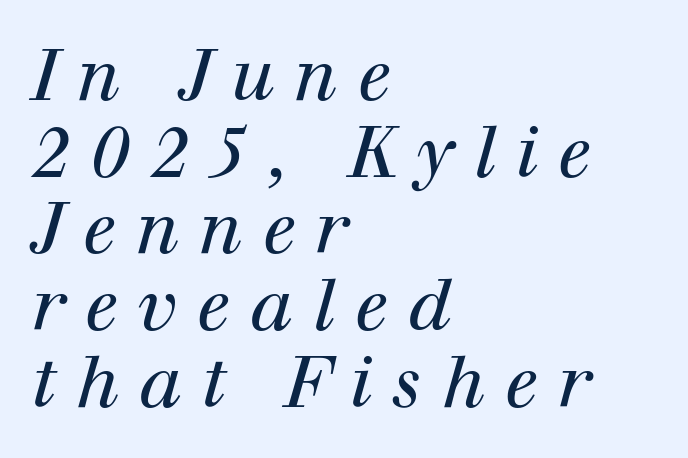
The image shows 71 px regular-weight serif type, italic (leaning right); set left-aligned, tight line spacing (1.08x), unusually wide letter spacing (+0.28 em), not underlined; high stroke contrast and a medium x-height.
